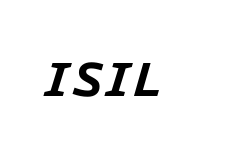
{"italic": "yes", "lean": "right", "slant_degrees": 16, "bold": "yes", "weight": "bold", "width": "normal", "stroke_contrast": "low", "x_height": "medium", "monospaced": "yes", "underline": "no", "letter_spacing": "normal", "letter_spacing_em": 0.0, "glyph_px": 50}
